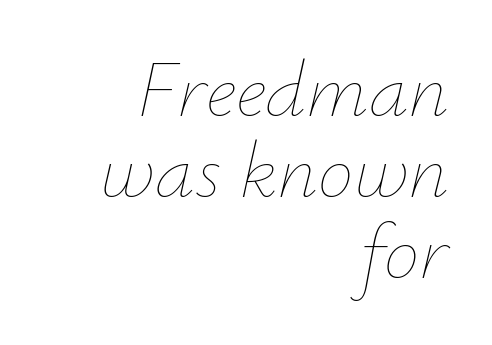
{"italic": "yes", "lean": "right", "slant_degrees": 12, "bold": "no", "weight": "thin", "width": "normal", "stroke_contrast": "low", "x_height": "small", "monospaced": "no", "underline": "no", "align": "right", "line_spacing": "tight", "line_spacing_ratio": 1.01, "letter_spacing": "normal", "letter_spacing_em": 0.0, "glyph_px": 80}
